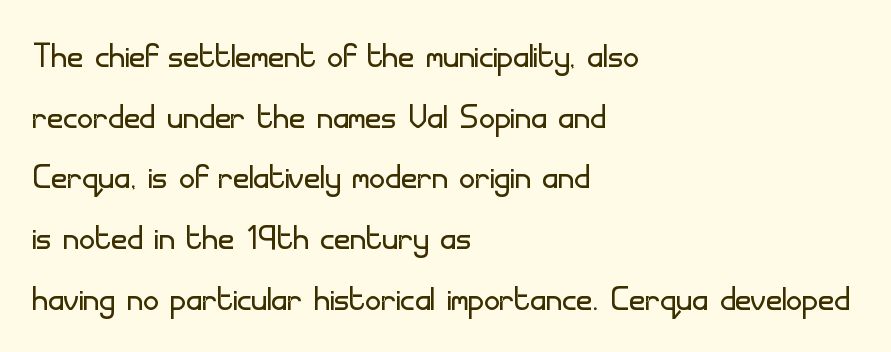
{"serif": "no", "italic": "no", "bold": "no", "weight": "light", "width": "normal", "stroke_contrast": "low", "x_height": "small", "monospaced": "no", "underline": "no", "align": "left", "line_spacing": "normal", "line_spacing_ratio": 1.38, "letter_spacing": "normal", "letter_spacing_em": 0.0, "glyph_px": 44}
